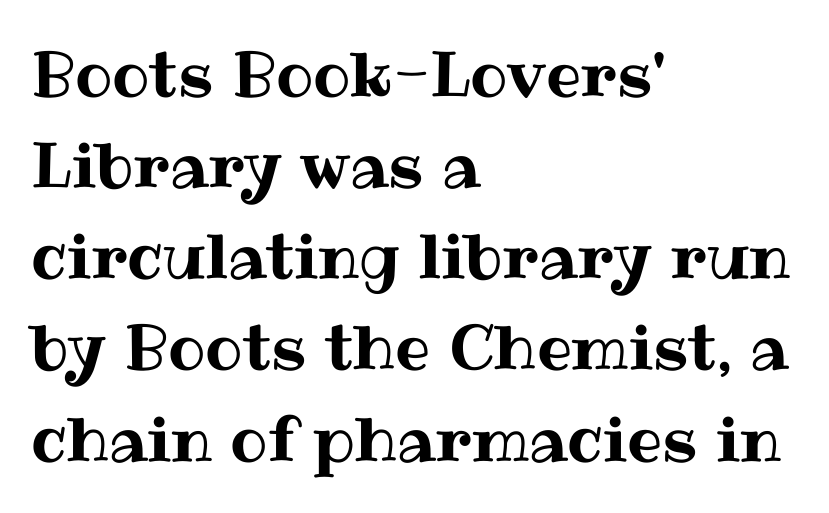
Q: Is the text italic (slanted)? A: No, it is upright.
Q: Is the text underlined? A: No.
Q: How is the paragraph aligned? A: Left-aligned.
Q: Is the spacing between letters normal or unusually wide? A: Normal.
Q: Is the spacing between lines tight, normal or loose? A: Normal.
Q: Width (condensed, normal, or wide)? A: Normal.
Q: Stroke contrast? A: Medium.
Q: x-height? A: Medium.
Q: Monospaced? A: No.
